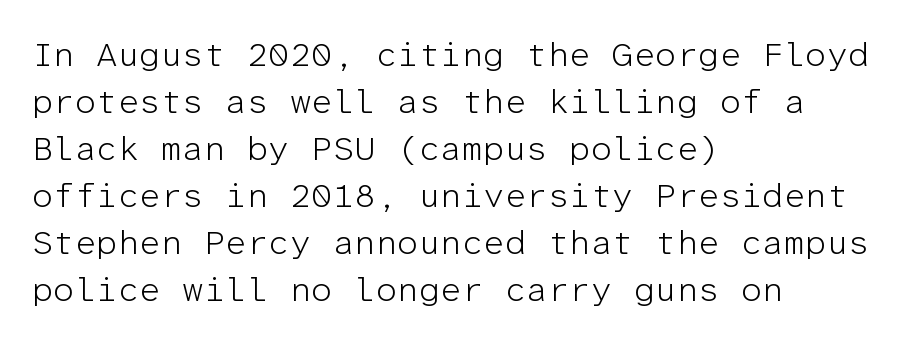
Q: Is the text bold? A: No.
Q: Is the text italic (slanted)? A: No, it is upright.
Q: Is the typeface a serif or a sans-serif typeface? A: Sans-serif.
Q: Is the text underlined? A: No.
Q: How is the paragraph aligned? A: Left-aligned.
Q: Is the spacing between letters normal or unusually wide? A: Normal.
Q: Is the spacing between lines tight, normal or loose? A: Normal.
Q: Width (condensed, normal, or wide)? A: Normal.
Q: Stroke contrast? A: Low.
Q: x-height? A: Medium.
Q: Monospaced? A: Yes.
